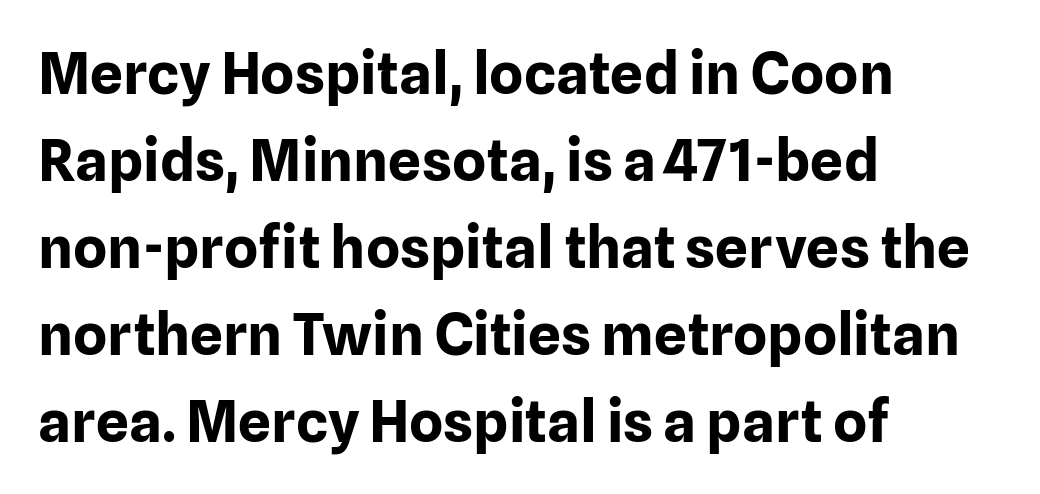
Q: Is the text bold? A: Yes.
Q: Is the text italic (slanted)? A: No, it is upright.
Q: Is the typeface a serif or a sans-serif typeface? A: Sans-serif.
Q: Is the text underlined? A: No.
Q: How is the paragraph aligned? A: Left-aligned.
Q: Is the spacing between letters normal or unusually wide? A: Normal.
Q: Is the spacing between lines tight, normal or loose? A: Normal.
Q: Width (condensed, normal, or wide)? A: Normal.
Q: Stroke contrast? A: Low.
Q: x-height? A: Medium.
Q: Monospaced? A: No.
